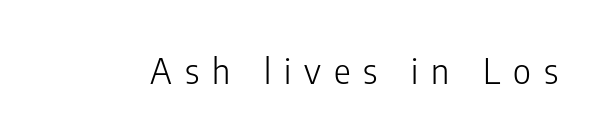
The image shows 35 px light, condensed sans-serif type, upright; set unusually wide letter spacing (+0.37 em), not underlined; low stroke contrast and a medium x-height.
